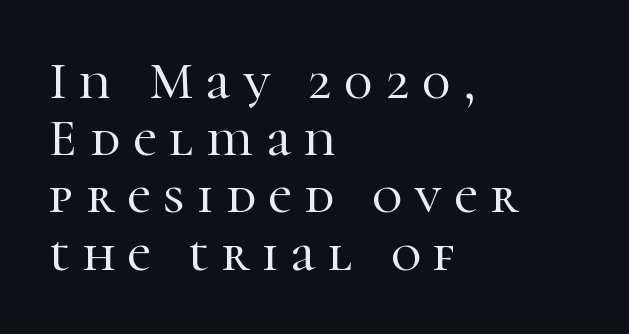
{"serif": "yes", "italic": "no", "width": "normal", "stroke_contrast": "high", "x_height": "medium", "monospaced": "no", "underline": "no", "align": "left", "line_spacing": "tight", "line_spacing_ratio": 1.1, "letter_spacing": "wide", "letter_spacing_em": 0.25, "glyph_px": 52}
